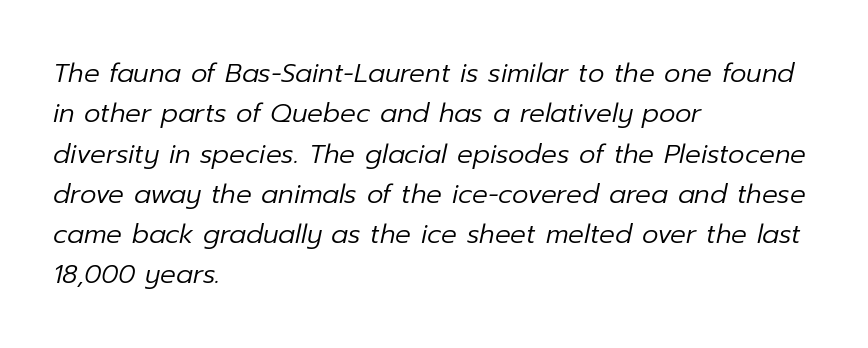
The image shows 26 px text type, italic (leaning right); set left-aligned, normal line spacing (1.55x), normal letter spacing, not underlined.
